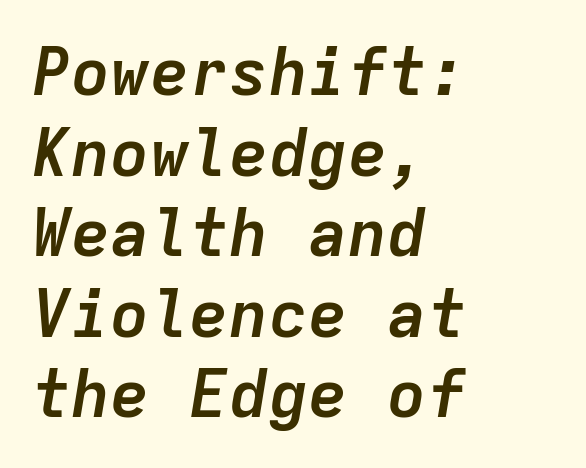
The type is set solid horizontally, with unmodified tracking. Slant detected: the letters are inclined. Casual observation: everything's shoved over to the left. A full-strength bold gives these letters their thick strokes. The rendering uses typewriter-style spacing with identical character cells. Underline: absent.
